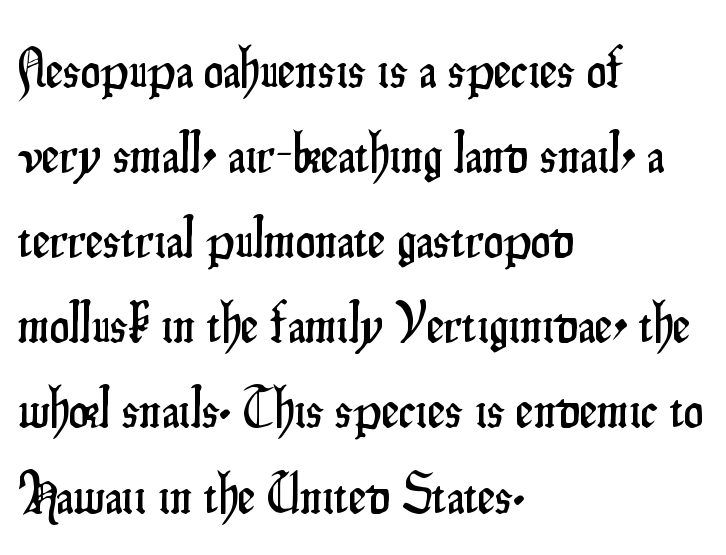
The image shows 56 px condensed sans-serif type, upright; set left-aligned, normal line spacing (1.52x), normal letter spacing, not underlined; low stroke contrast and a small x-height.
